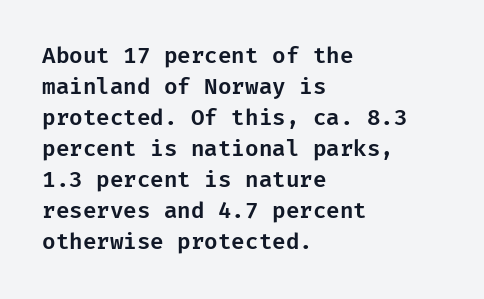
No italicization has been applied; the sample stays upright. The text block is weighted toward the left margin, trailing off unevenly rightward. Each row of text sits above clean, open space. Leading matches the norm, producing a regular column. Nobody touched the tracking dial on this one.
